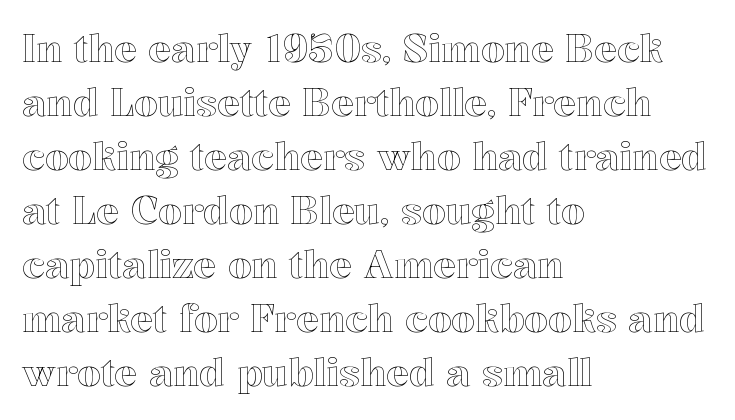
The image shows 38 px text type, upright; set left-aligned, normal line spacing (1.42x), normal letter spacing, not underlined; a medium x-height.
